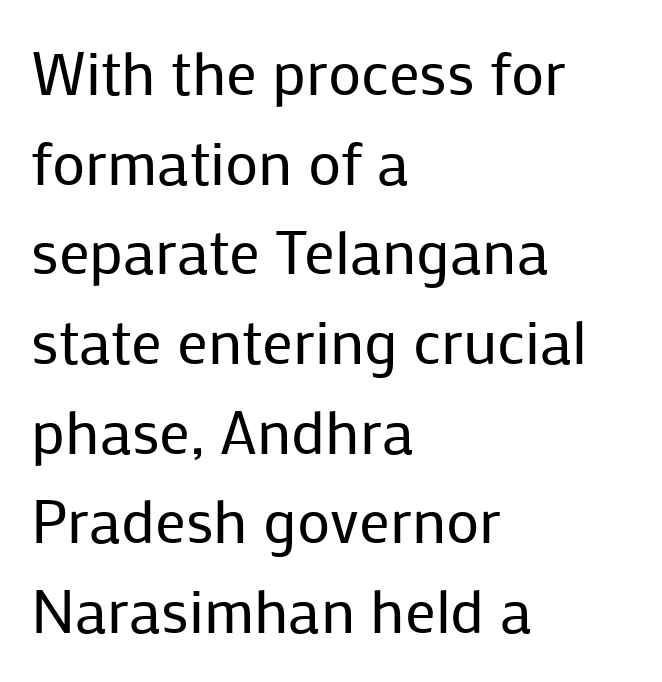
No italicization has been applied; the sample stays upright. Stroke thickness stays within the range of a standard reading face or lighter. I'd call this a sans setting — the letters go barefoot. Rule under the text: the space is simply empty.
